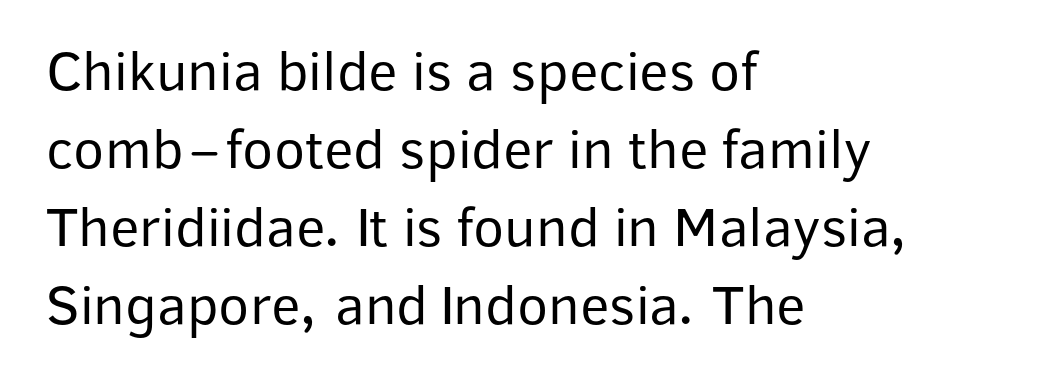
{"serif": "no", "italic": "no", "bold": "no", "weight": "regular", "width": "normal", "stroke_contrast": "low", "x_height": "medium", "monospaced": "no", "underline": "no", "align": "left", "line_spacing": "normal", "line_spacing_ratio": 1.37, "letter_spacing": "normal", "letter_spacing_em": 0.0, "glyph_px": 57}
